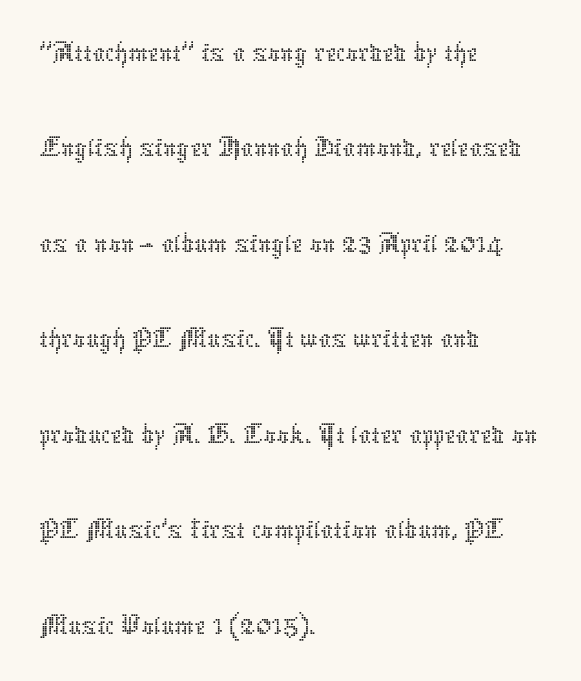
The image shows 62 px thin type, upright; set left-aligned, normal line spacing (1.54x), normal letter spacing, not underlined; low stroke contrast and a medium x-height.
